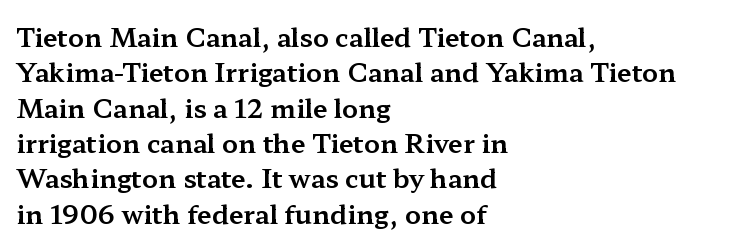
The image shows 26 px text type, upright; set left-aligned, normal line spacing (1.36x), normal letter spacing, not underlined.
